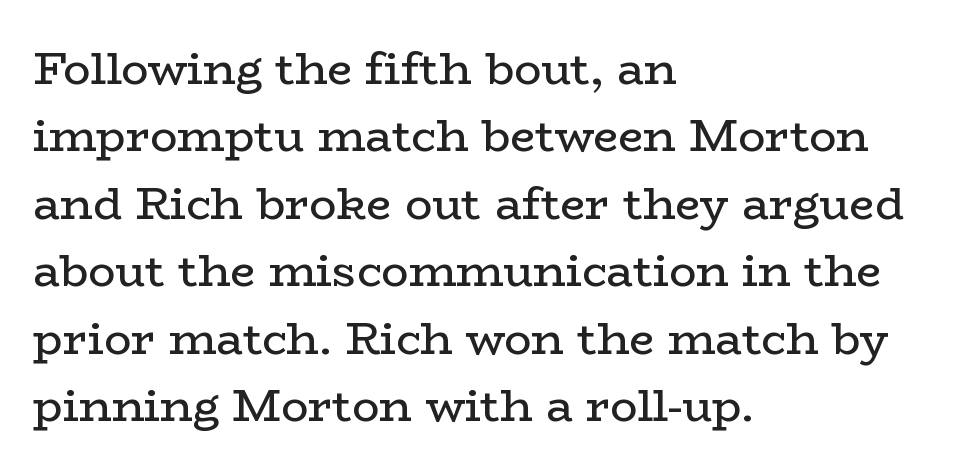
The baseline area is clear. To sum up the face: it has serifs. Summary of weight: not heavy and not bold. Typeset ragged right — the left edge is the straight one. Students, note that the glyphs here touch the page at normal intervals.
